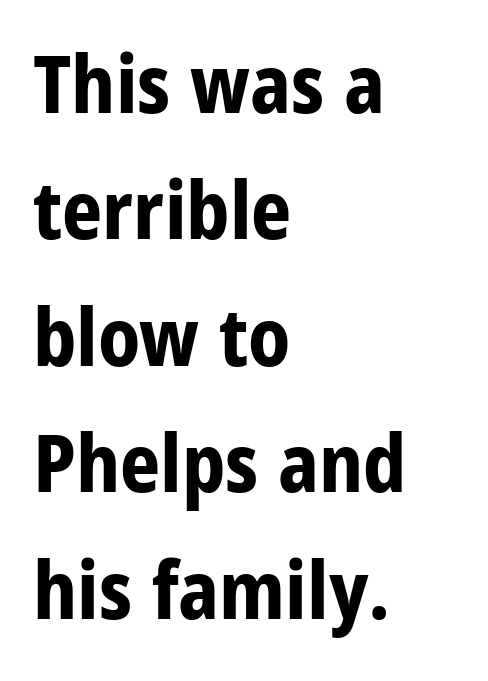
Q: Is the text bold? A: Yes.
Q: Is the text italic (slanted)? A: No, it is upright.
Q: Is the typeface a serif or a sans-serif typeface? A: Sans-serif.
Q: Is the text underlined? A: No.
Q: How is the paragraph aligned? A: Left-aligned.
Q: Is the spacing between letters normal or unusually wide? A: Normal.
Q: Is the spacing between lines tight, normal or loose? A: Normal.
Q: Width (condensed, normal, or wide)? A: Condensed.
Q: Stroke contrast? A: Low.
Q: x-height? A: Large.
Q: Monospaced? A: No.
